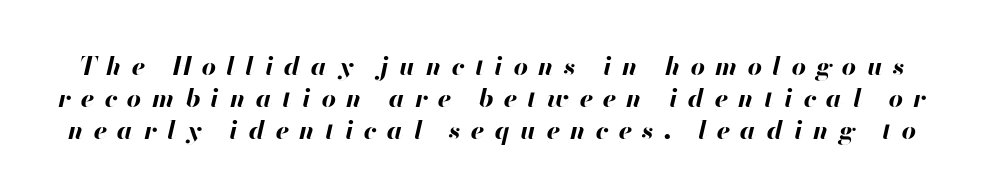
The image shows 25 px bold type, italic (leaning right); set normal line spacing (1.28x), unusually wide letter spacing (+0.41 em), not underlined.
